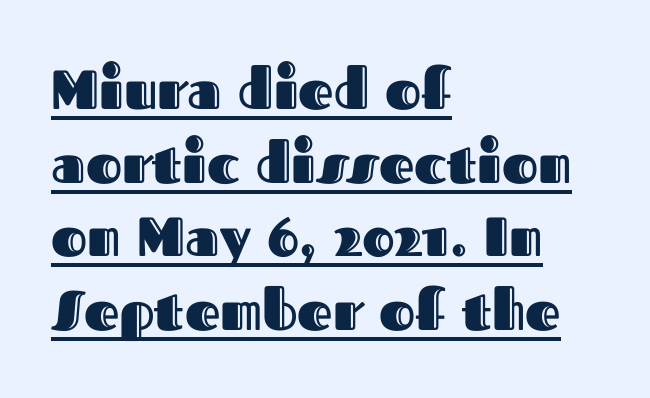
Quick note: interline space is typical. Compared with undecorated copy, this sample adds a rule below the words. If you drew a ruler down the left edge, every line would touch it. These lines keep a tight, regular rhythm from letter to letter. Italic: no, the glyphs are upright roman. You could not count columns in this text — the font is proportionally spaced.
